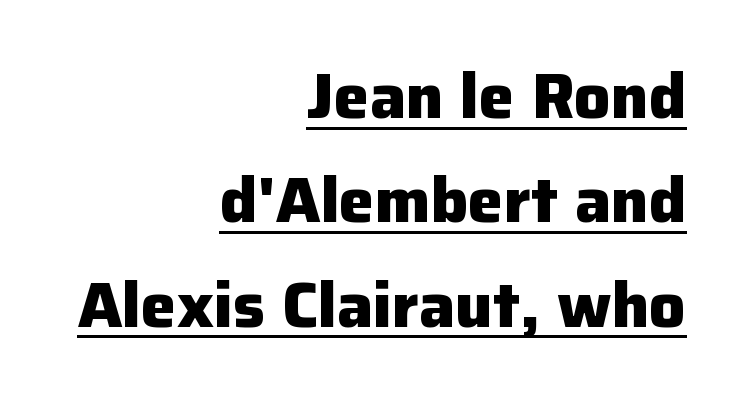
Q: Is the text bold? A: Yes.
Q: Is the text italic (slanted)? A: No, it is upright.
Q: Is the typeface a serif or a sans-serif typeface? A: Sans-serif.
Q: Is the text underlined? A: Yes.
Q: How is the paragraph aligned? A: Right-aligned.
Q: Is the spacing between letters normal or unusually wide? A: Normal.
Q: Is the spacing between lines tight, normal or loose? A: Normal.
Q: Width (condensed, normal, or wide)? A: Normal.
Q: Stroke contrast? A: Low.
Q: x-height? A: Medium.
Q: Monospaced? A: No.
